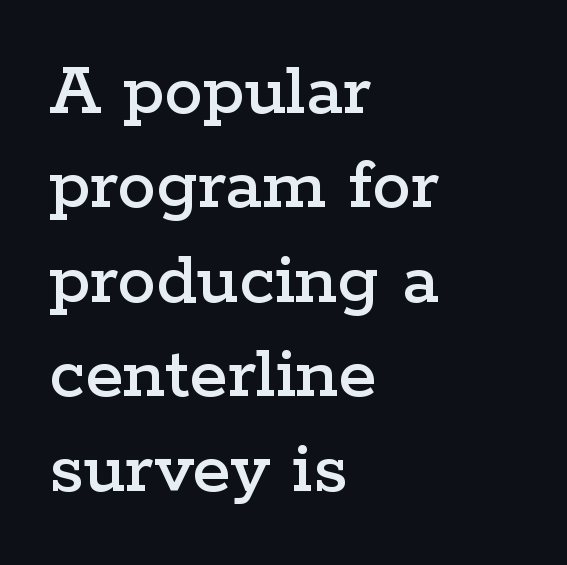
{"serif": "yes", "italic": "no", "width": "wide", "stroke_contrast": "low", "x_height": "medium", "monospaced": "no", "underline": "no", "align": "left", "line_spacing_ratio": 1.21, "letter_spacing": "normal", "letter_spacing_em": 0.0, "glyph_px": 78}
